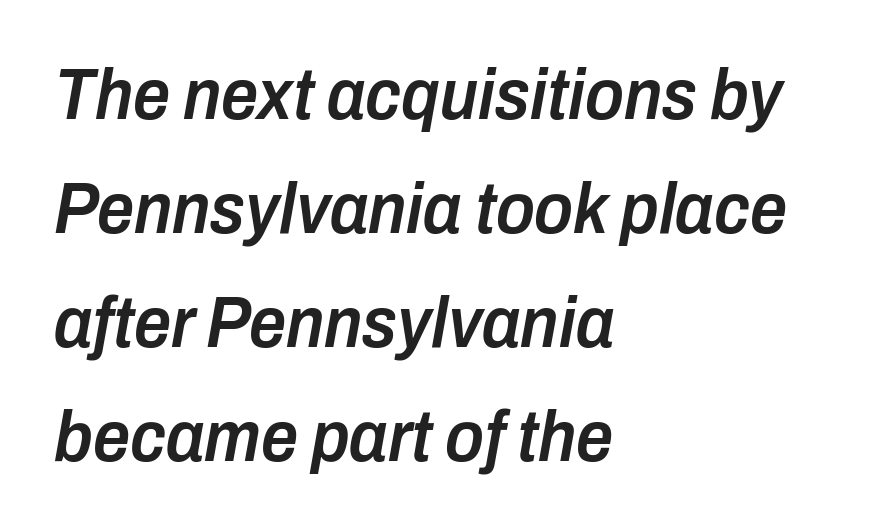
{"italic": "yes", "lean": "right", "slant_degrees": 10, "bold": "semi", "weight": "semibold", "width": "condensed", "stroke_contrast": "low", "x_height": "medium", "monospaced": "no", "underline": "no", "align": "left", "line_spacing": "normal", "line_spacing_ratio": 1.56, "letter_spacing": "normal", "letter_spacing_em": 0.0, "glyph_px": 73}
